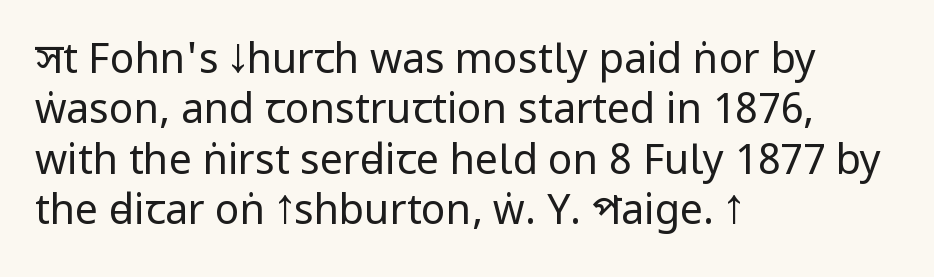
Q: Is the text bold? A: No.
Q: Is the text italic (slanted)? A: No, it is upright.
Q: Is the typeface a serif or a sans-serif typeface? A: Sans-serif.
Q: Is the text underlined? A: No.
Q: How is the paragraph aligned? A: Left-aligned.
Q: Is the spacing between letters normal or unusually wide? A: Normal.
Q: Width (condensed, normal, or wide)? A: Condensed.
Q: Stroke contrast? A: Low.
Q: x-height? A: Large.
Q: Monospaced? A: No.
